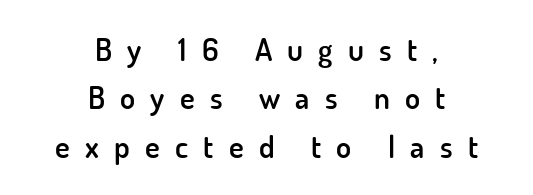
Do the characters align in a grid? No, the font is proportional. Just letters on the line, the space beneath them empty. Every letter is mildly thick-stroked: semibold rather than bold. Serif or sans? Sans — the stroke terminals are bare. Vertical spacing — default. The lettering holds an erect, upright posture throughout.
